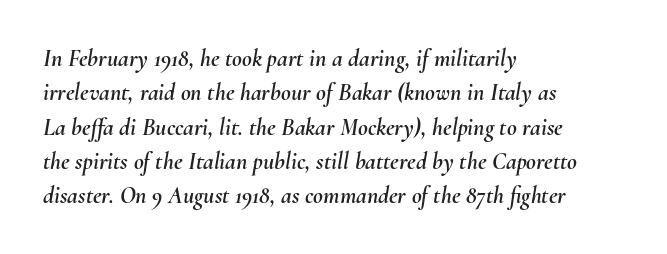
{"italic": "yes", "lean": "right", "slant_degrees": 10, "underline": "no", "align": "left", "line_spacing": "normal", "line_spacing_ratio": 1.43, "letter_spacing": "normal", "letter_spacing_em": 0.0, "glyph_px": 24}
